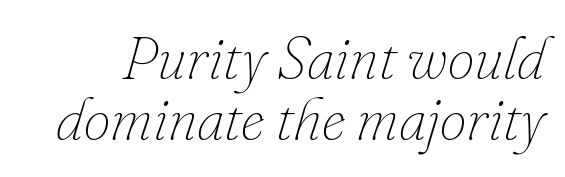
{"italic": "yes", "lean": "right", "slant_degrees": 16, "bold": "no", "weight": "thin", "width": "normal", "stroke_contrast": "low", "x_height": "small", "monospaced": "no", "underline": "no", "line_spacing": "tight", "line_spacing_ratio": 1.02, "letter_spacing": "normal", "letter_spacing_em": 0.0, "glyph_px": 60}
